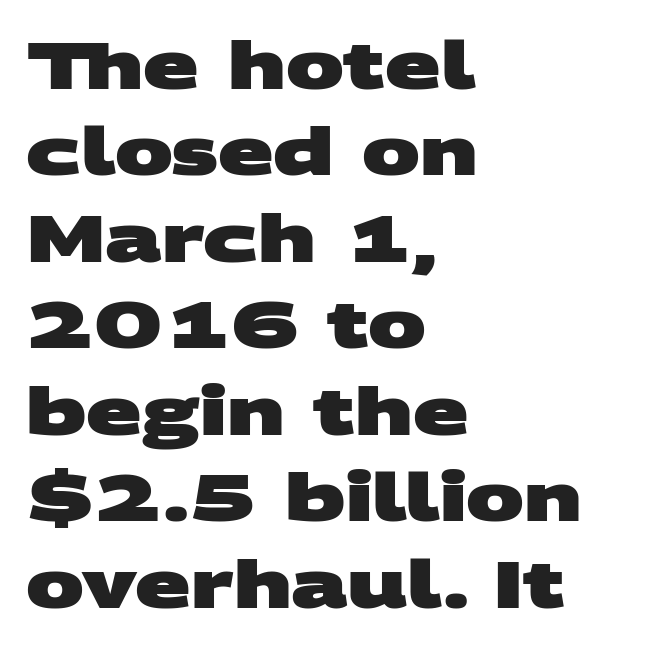
Nothing unusual about the tracking: characters are spaced as the font intends. The rows are spaced the way most documents space them. The letters advance in unequal steps, a hallmark of proportional type. A dark, heavy texture on the line: the type is bold. Horizontal alignment here is leftward, the default for most running prose.
